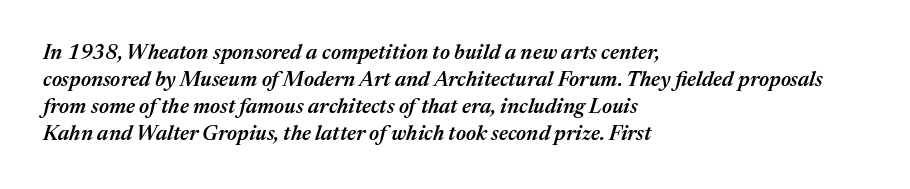
The image shows 21 px text type, italic (leaning right); set left-aligned, normal line spacing (1.28x), normal letter spacing, not underlined.
